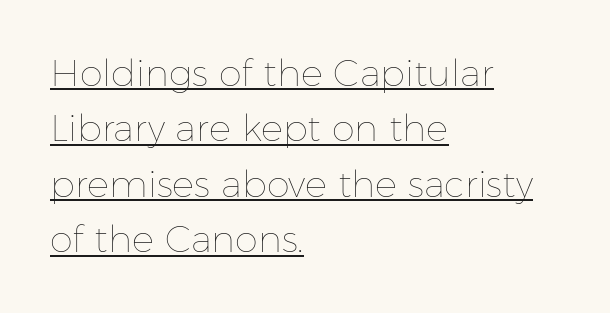
Q: Is the text bold? A: No.
Q: Is the text italic (slanted)? A: No, it is upright.
Q: Is the text underlined? A: Yes.
Q: How is the paragraph aligned? A: Left-aligned.
Q: Is the spacing between letters normal or unusually wide? A: Normal.
Q: Is the spacing between lines tight, normal or loose? A: Normal.
Q: Width (condensed, normal, or wide)? A: Normal.
Q: Stroke contrast? A: Low.
Q: x-height? A: Medium.
Q: Monospaced? A: No.
